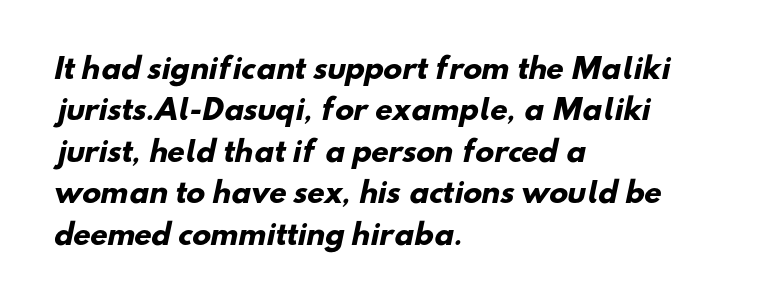
Check under the words: just untouched page. Thick stems and heavy bowls — unmistakably bold. Nope, no serifs anywhere on these letters. Spacing verdict: proportional, widths tailored to each character.
